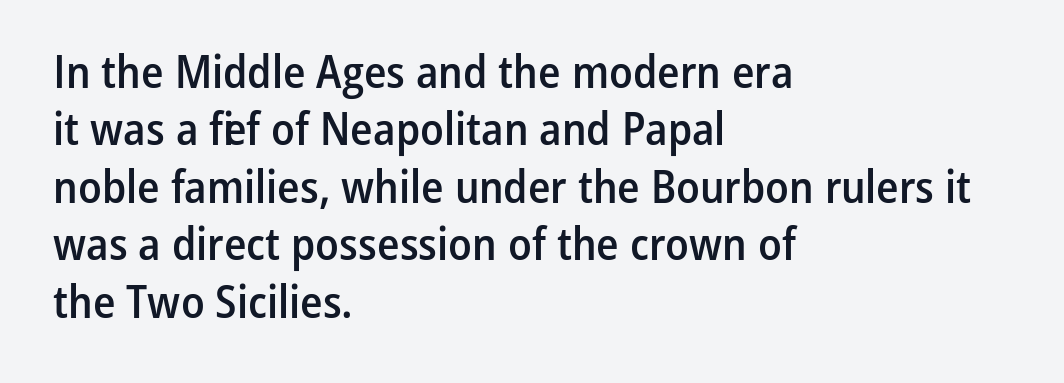
A normal amount of white space separates one row of letters from the next. Emphasis by weight is partial: semibold. The compositor pushed each line to the left boundary. The gap between lines stays unmarked. Letterform terminals end flat and unadorned throughout the passage. The line texture is even and compact thanks to regular tracking.
